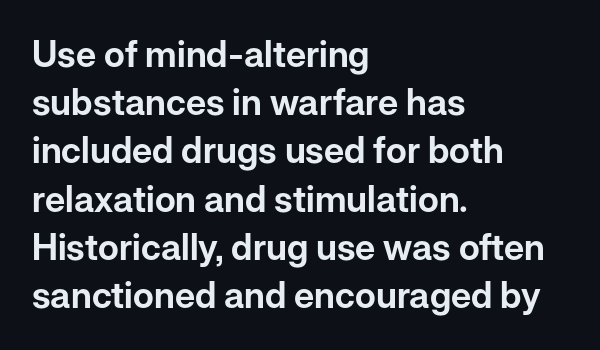
{"serif": "no", "italic": "no", "width": "normal", "stroke_contrast": "low", "x_height": "medium", "monospaced": "no", "underline": "no", "align": "left", "line_spacing": "normal", "line_spacing_ratio": 1.34, "letter_spacing": "normal", "letter_spacing_em": 0.0, "glyph_px": 36}
